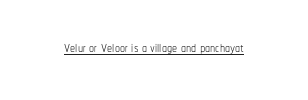
{"italic": "no", "bold": "no", "underline": "yes", "align": "center", "letter_spacing": "normal", "letter_spacing_em": 0.0, "glyph_px": 20}
